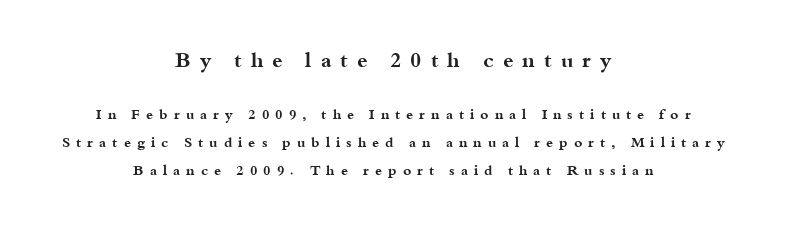
The block of text is sparse from top to bottom, with ample space between rows. These lines have a slow, spaced-out rhythm from letter to letter. The letters stand upright; this is a roman face. Block one is the big one; block two sits smaller underneath. Horizontally, the lines are justified to the midpoint only. Caption: bold face, heavy strokes.
